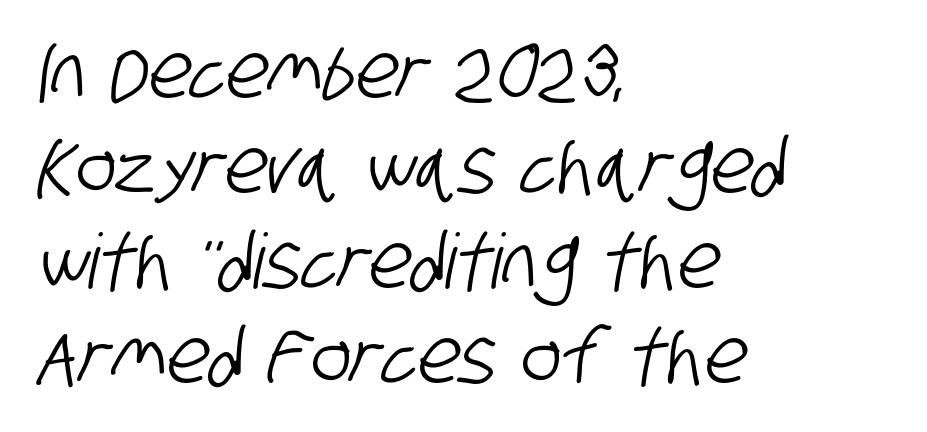
The leading is moderate, giving the passage an even texture. Type style note: lacks serifs. You could not count columns in this text — the font is proportionally spaced. A bare baseline throughout the passage. The rag falls on the right side of this text block. Spacing between characters is what you'd get straight out of the box.
